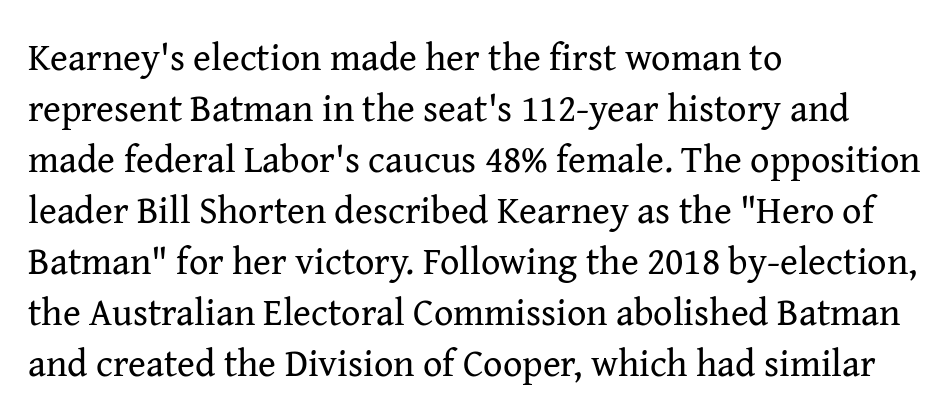
{"serif": "yes", "italic": "no", "bold": "no", "weight": "regular", "width": "normal", "stroke_contrast": "medium", "x_height": "medium", "monospaced": "no", "underline": "no", "align": "left", "line_spacing": "normal", "line_spacing_ratio": 1.34, "letter_spacing": "normal", "letter_spacing_em": 0.0, "glyph_px": 38}
